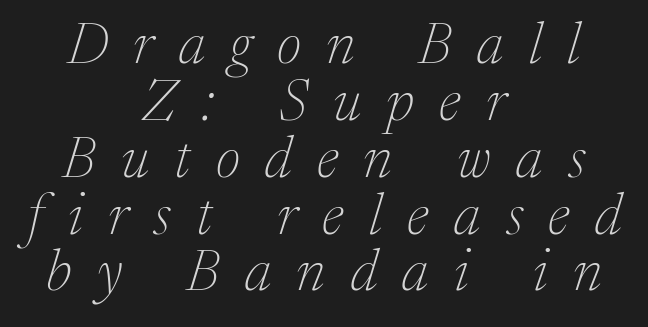
The image shows 58 px thin serif type, italic (leaning right); set centered, tight line spacing (0.98x), unusually wide letter spacing (+0.44 em), not underlined; medium stroke contrast and a medium x-height.
